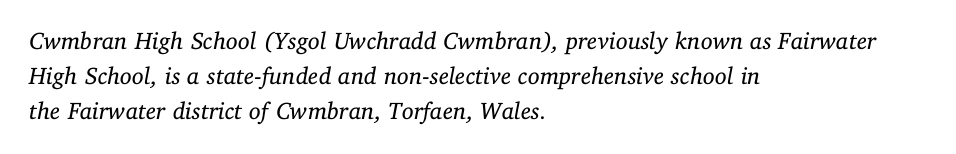
{"italic": "yes", "lean": "right", "slant_degrees": 11, "bold": "no", "underline": "no", "align": "left", "line_spacing": "normal", "line_spacing_ratio": 1.45, "letter_spacing": "normal", "letter_spacing_em": 0.0, "glyph_px": 24}
